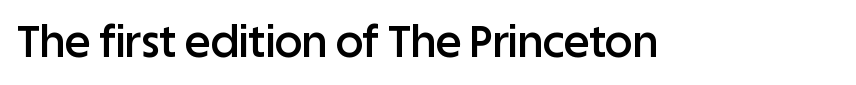
Q: Is the text bold? A: Semi-bold.
Q: Is the text italic (slanted)? A: No, it is upright.
Q: Is the typeface a serif or a sans-serif typeface? A: Sans-serif.
Q: Is the text underlined? A: No.
Q: Is the spacing between letters normal or unusually wide? A: Normal.
Q: Width (condensed, normal, or wide)? A: Normal.
Q: Stroke contrast? A: Low.
Q: x-height? A: Large.
Q: Monospaced? A: No.
